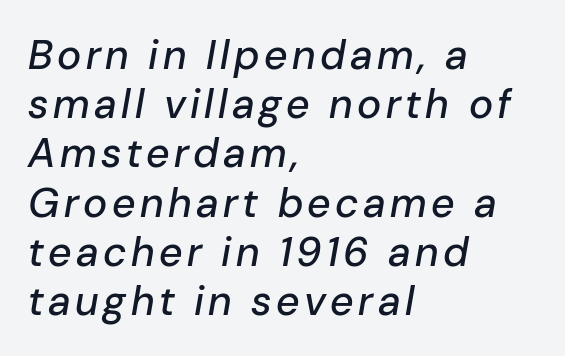
The image shows 41 px text type, italic (leaning right); set left-aligned, line spacing 1.2x, not underlined; low stroke contrast and a medium x-height.
